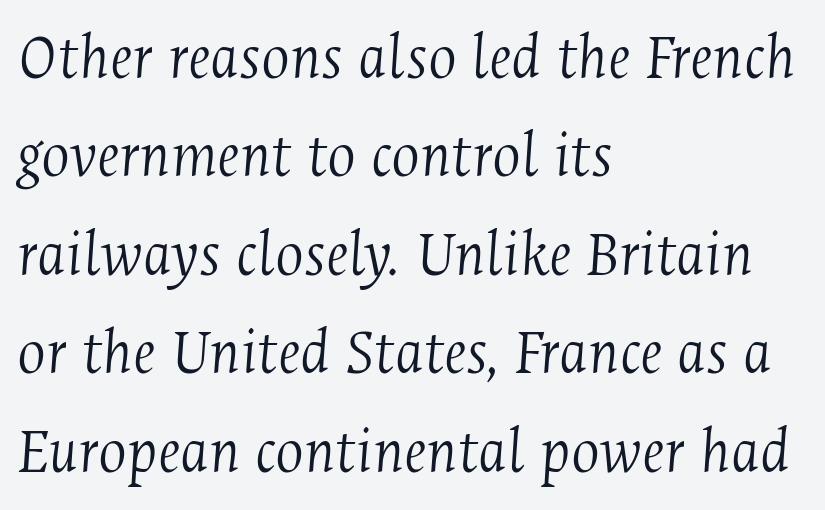
The image shows 67 px light, condensed serif type, italic (leaning right); set left-aligned, normal line spacing (1.47x), normal letter spacing, not underlined; medium stroke contrast and a medium x-height.
